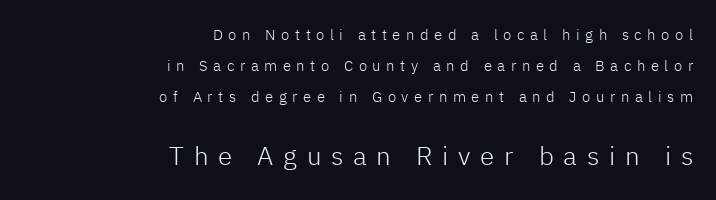
Type size steps up from the first block to the second. Every character sits straight up, as roman type does. No letter is thick-stroked: the sample isn't bold. The leading is generous, giving the passage an open texture. The horizontal fit of the characters is loose and conspicuously gappy.
